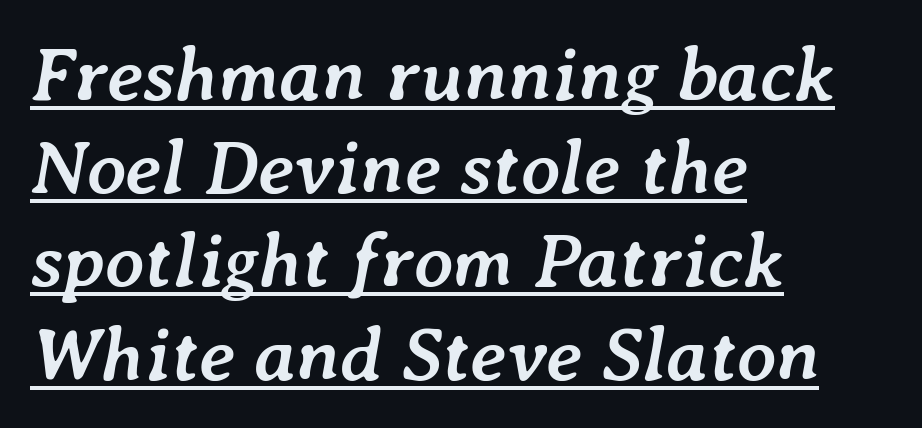
The image shows 77 px semibold type, italic (leaning right); set left-aligned, line spacing 1.21x, normal letter spacing, underlined; low stroke contrast and a medium x-height.
